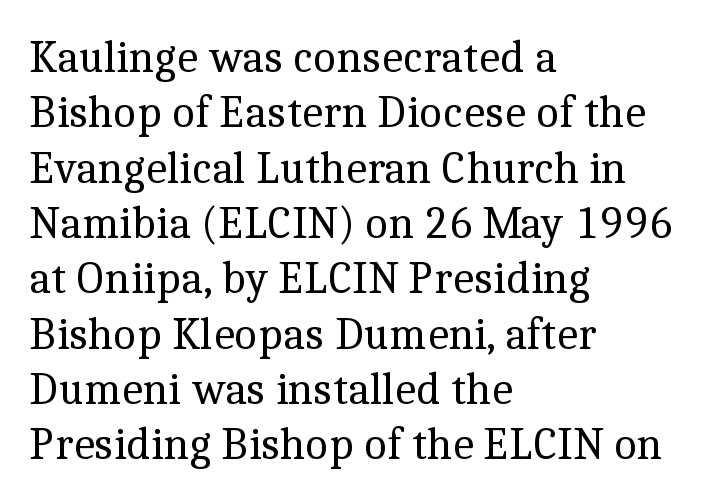
Old-style or modern, the face here clearly has serifs. Here the glyphs are tracked normally, forming tight word shapes. Glance below the letters and you will spot only blank space. The weight tops out at a normal text grade. Compared with a centered layout, this one pins lines to the left instead. Character widths vary here, with narrow letters taking less room than wide ones.
